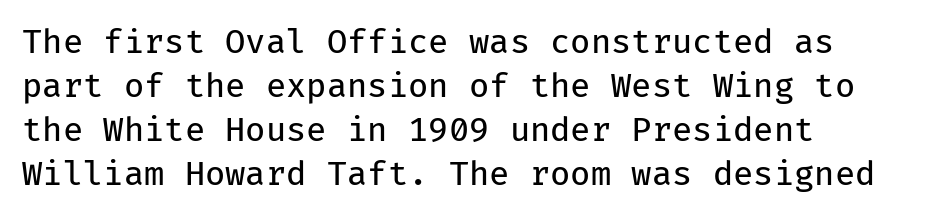
Every stem runs plumb, perpendicular to the baseline. All the whitespace from short lines collects on the right. Underline: absent. Spacing verdict: monospaced, one width for all characters. Are there feet on the stems? There aren't — it's a sans. Short note: letters normally spaced.
